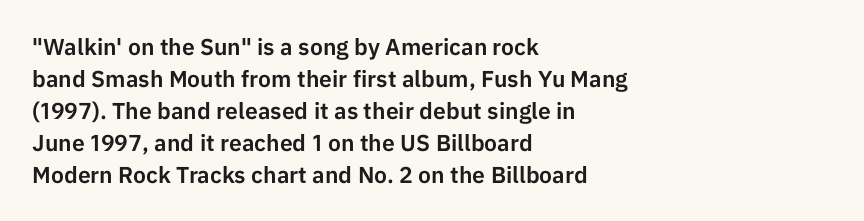
Q: Is the text italic (slanted)? A: No, it is upright.
Q: Is the text underlined? A: No.
Q: How is the paragraph aligned? A: Left-aligned.
Q: Is the spacing between letters normal or unusually wide? A: Normal.
Q: Is the spacing between lines tight, normal or loose? A: Normal.
